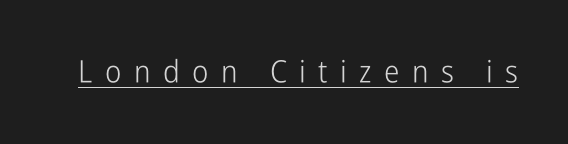
Think standard paragraph weight, or any step lighter than that. The typeface chosen for these lines omits serifs. The line texture is sparse and dotted thanks to wide tracking. Glance below the letters and you will spot a drawn line. Do the characters align in a grid? No, the font is proportional. This is roman type, the default non-slanted kind.
